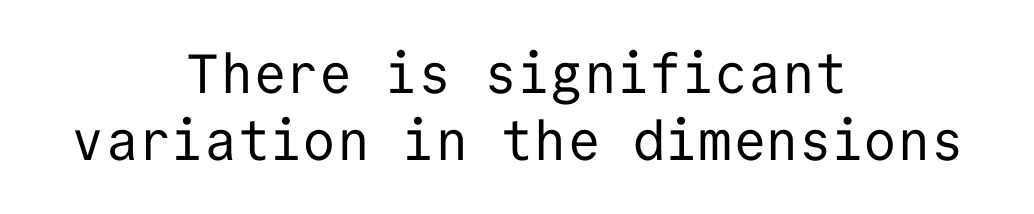
{"serif": "no", "italic": "no", "bold": "no", "weight": "regular", "width": "normal", "stroke_contrast": "low", "x_height": "medium", "monospaced": "yes", "underline": "no", "align": "center", "line_spacing_ratio": 1.21, "letter_spacing": "normal", "letter_spacing_em": 0.0, "glyph_px": 55}
